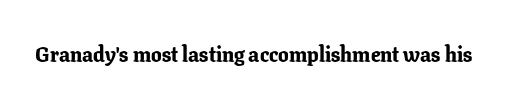
The letterforms sit shoulder to shoulder at normal distance. These lines were composed using upright roman letters. Check the space under the baseline: it is left empty. The sample has been set heavy, in full bold.
